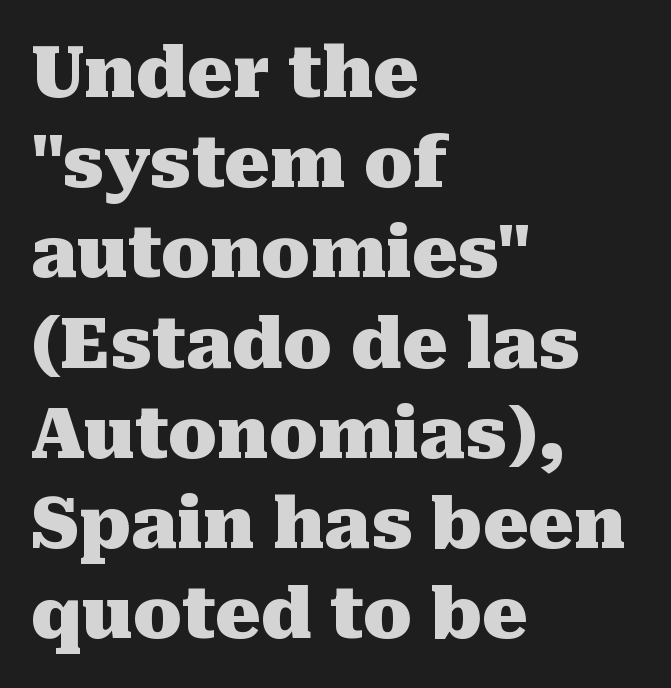
Q: Is the text bold? A: Yes.
Q: Is the text italic (slanted)? A: No, it is upright.
Q: Is the typeface a serif or a sans-serif typeface? A: Serif.
Q: Is the text underlined? A: No.
Q: How is the paragraph aligned? A: Left-aligned.
Q: Is the spacing between letters normal or unusually wide? A: Normal.
Q: Is the spacing between lines tight, normal or loose? A: Normal.
Q: Width (condensed, normal, or wide)? A: Normal.
Q: Stroke contrast? A: Medium.
Q: x-height? A: Medium.
Q: Monospaced? A: No.
